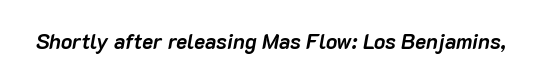
Q: Is the text bold? A: Yes.
Q: Is the text italic (slanted)? A: Yes, it leans right by about 10 degrees.
Q: Is the text underlined? A: No.
Q: Is the spacing between letters normal or unusually wide? A: Normal.
